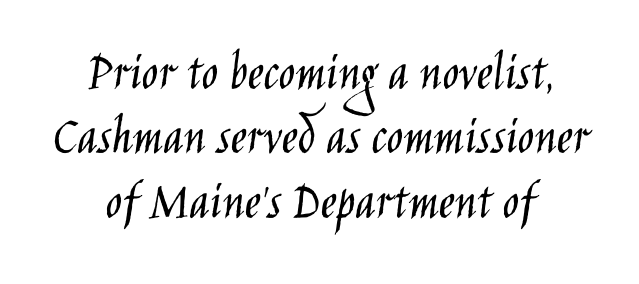
Descenders hang freely into open space. The letters advance in unequal steps, a hallmark of proportional type. Tracking here is standard; glyphs follow each other at the usual distance. This is not heavy type; no bold has been used.
